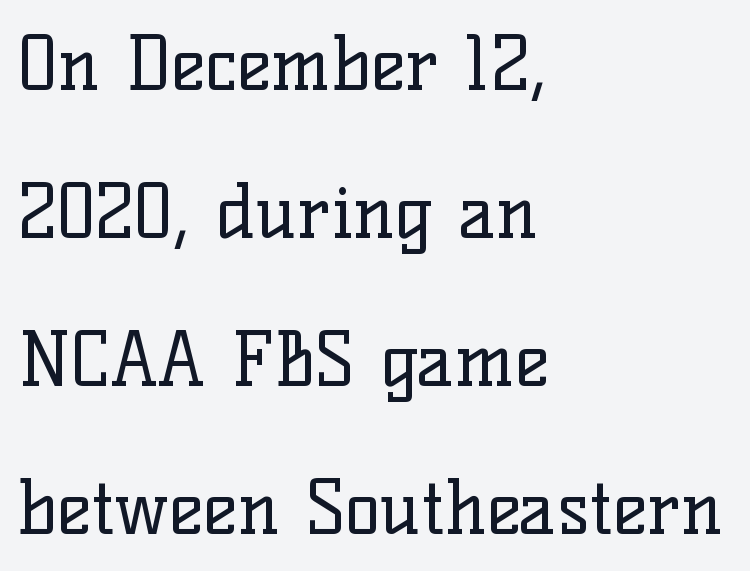
Q: Is the text bold? A: No.
Q: Is the text italic (slanted)? A: No, it is upright.
Q: Is the typeface a serif or a sans-serif typeface? A: Serif.
Q: Is the text underlined? A: No.
Q: How is the paragraph aligned? A: Left-aligned.
Q: Is the spacing between letters normal or unusually wide? A: Normal.
Q: Is the spacing between lines tight, normal or loose? A: Loose.
Q: Width (condensed, normal, or wide)? A: Normal.
Q: Stroke contrast? A: Low.
Q: x-height? A: Medium.
Q: Monospaced? A: No.
